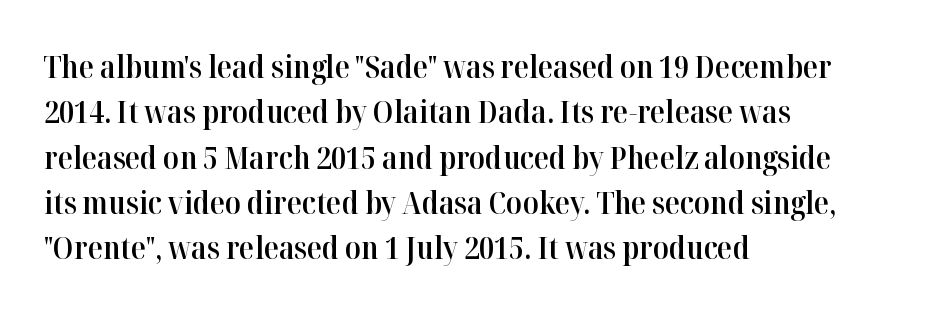
The line-height multiplier appears to be the usual default. This is serif lettering, the kind often seen in printed books. These lines are rendered in a variable-pitch font. In terms of posture, this sample is upright. Standard letterfit; no display-style spreading of the glyphs. Compared with a centered layout, this one pins lines to the left instead.
